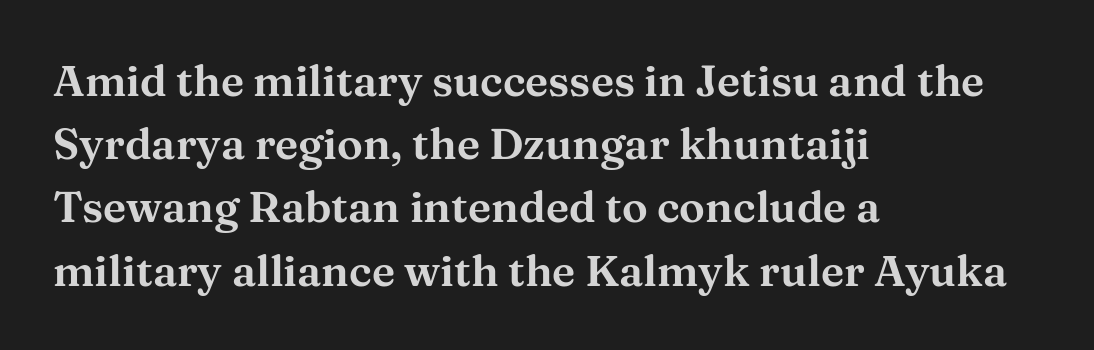
{"serif": "yes", "italic": "no", "width": "wide", "stroke_contrast": "medium", "x_height": "medium", "monospaced": "no", "underline": "no", "align": "left", "line_spacing": "normal", "line_spacing_ratio": 1.47, "letter_spacing": "normal", "letter_spacing_em": 0.0, "glyph_px": 43}
